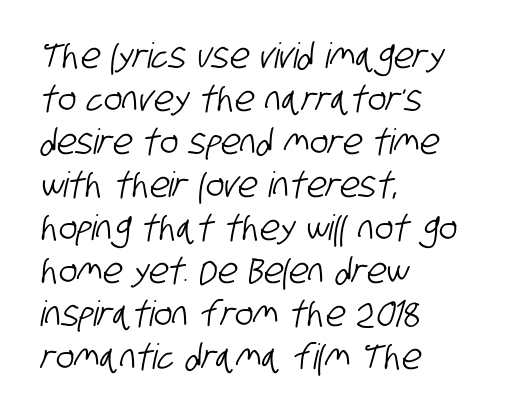
These lines are set flush left with a ragged right edge. Note the varied advance widths — an 'i' is clearly narrower than an 'm'. A sans-serif font was chosen for this passage. The gap between lines stays unmarked.
